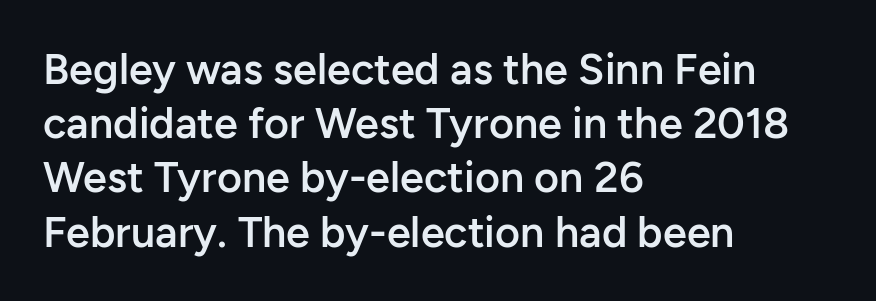
The image shows 43 px semibold sans-serif type, upright; set left-aligned, normal line spacing (1.26x), normal letter spacing, not underlined; low stroke contrast and a medium x-height.
